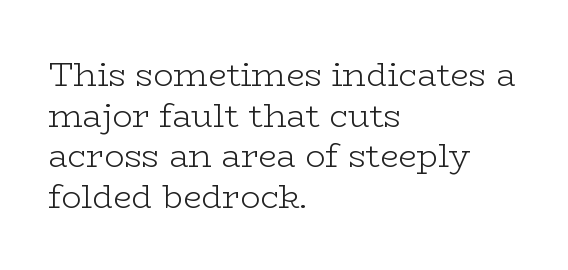
Q: Is the text bold? A: No.
Q: Is the text italic (slanted)? A: No, it is upright.
Q: Is the typeface a serif or a sans-serif typeface? A: Serif.
Q: Is the text underlined? A: No.
Q: How is the paragraph aligned? A: Left-aligned.
Q: Is the spacing between letters normal or unusually wide? A: Normal.
Q: Width (condensed, normal, or wide)? A: Wide.
Q: Stroke contrast? A: Low.
Q: x-height? A: Medium.
Q: Monospaced? A: No.
